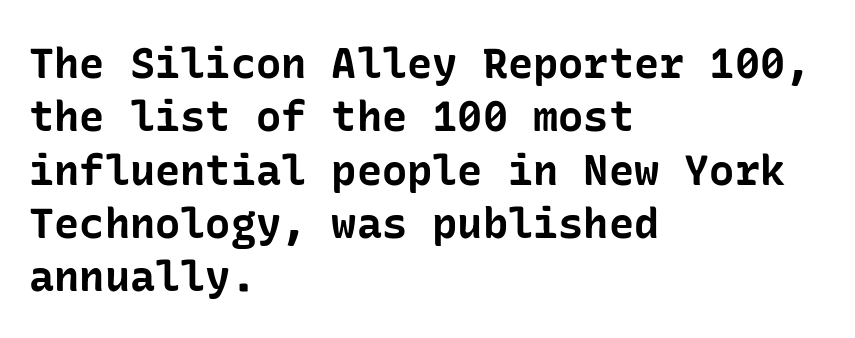
The image shows 42 px bold sans-serif type, upright; set left-aligned, normal line spacing (1.27x), normal letter spacing, not underlined; low stroke contrast and a medium x-height.
